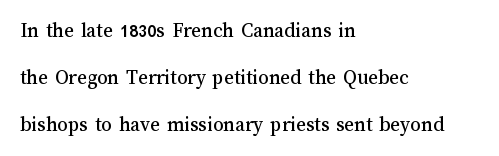
Q: Is the text italic (slanted)? A: No, it is upright.
Q: Is the text underlined? A: No.
Q: How is the paragraph aligned? A: Left-aligned.
Q: Is the spacing between letters normal or unusually wide? A: Normal.
Q: Is the spacing between lines tight, normal or loose? A: Loose.
